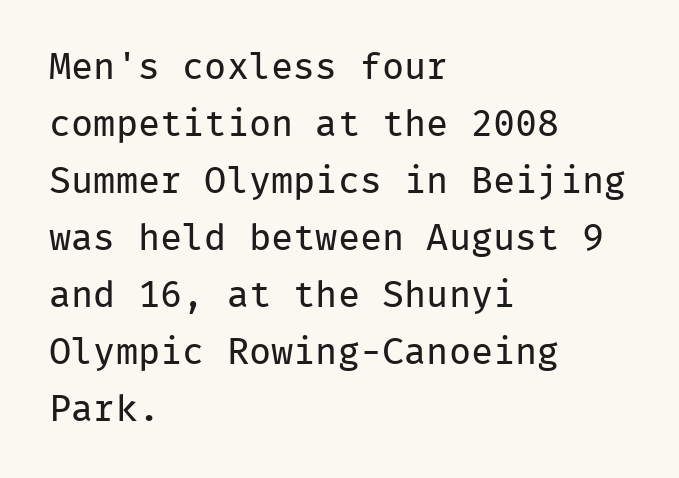
Classification — sans serif. These lines stack with their left ends in a neat column. The rendering uses typewriter-style spacing with identical character cells. Stroke thickness stays within the range of a standard reading face or lighter. This is roman type, the default non-slanted kind.
